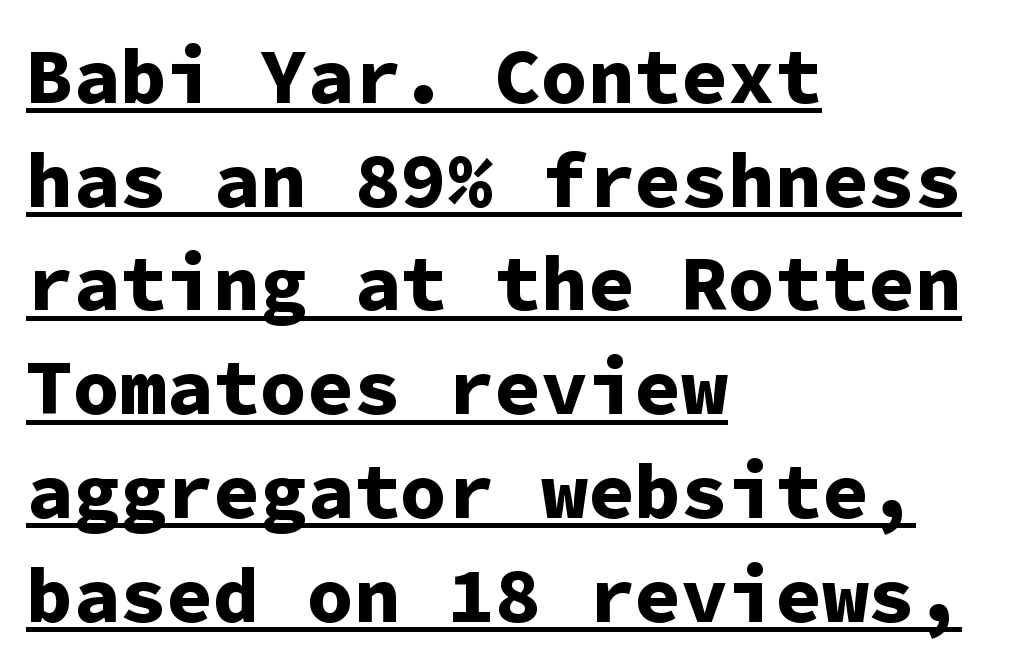
The image shows 78 px bold sans-serif type, upright, monospaced; set left-aligned, normal line spacing (1.33x), normal letter spacing, underlined; low stroke contrast and a medium x-height.
